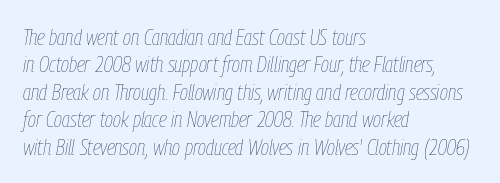
No letter is thick-stroked: the sample isn't bold. The compositor pushed each line to the left boundary. Decoration check: the copy has no underline. Default kerning and tracking; the words read as compact shapes.
